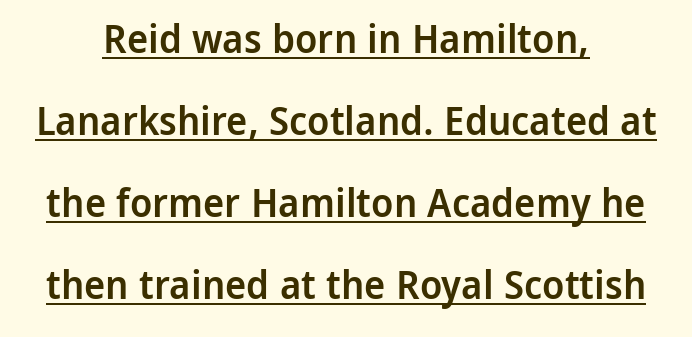
Each letter's strokes conclude bluntly, with no projecting serifs. Typeset on center — no edge is straight. Does the leading feel generous? Absolutely, it's lavish. These words are printed semibold, heavier than regular yet not bold. Between one letter and the next there's only the usual sliver of space.
